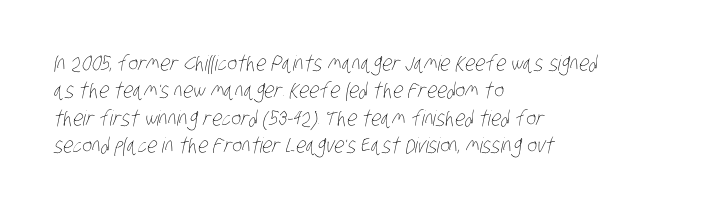
Is there much room between lines? A standard amount, neither cramped nor airy. You could call the tracking neutral — neither tight nor loose. The typesetter chose a ragged-right arrangement here. Only glyphs here, with clear space below each row. The weight would be labelled regular, book, light, or lighter still.
